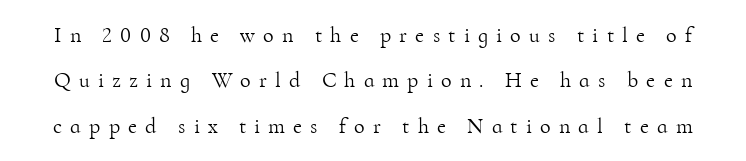
Q: Is the text bold? A: No.
Q: Is the text italic (slanted)? A: No, it is upright.
Q: Is the text underlined? A: No.
Q: Is the spacing between letters normal or unusually wide? A: Unusually wide.
Q: Is the spacing between lines tight, normal or loose? A: Loose.
